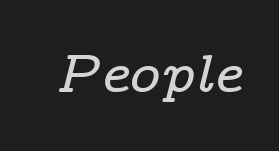
Q: Is the text italic (slanted)? A: Yes, it leans right by about 14 degrees.
Q: Is the typeface a serif or a sans-serif typeface? A: Serif.
Q: Is the text underlined? A: No.
Q: Is the spacing between letters normal or unusually wide? A: Normal.
Q: Width (condensed, normal, or wide)? A: Wide.
Q: Stroke contrast? A: Low.
Q: x-height? A: Medium.
Q: Monospaced? A: No.
